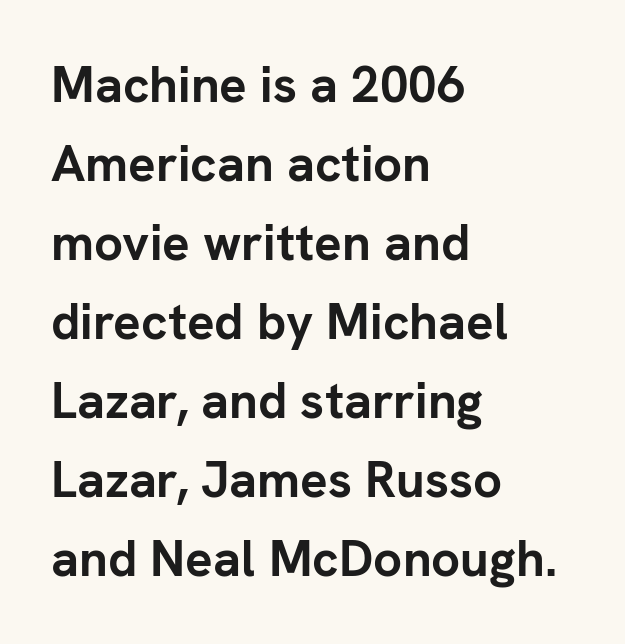
{"serif": "no", "italic": "no", "bold": "yes", "weight": "semibold", "width": "normal", "stroke_contrast": "low", "x_height": "medium", "monospaced": "no", "underline": "no", "align": "left", "line_spacing": "normal", "line_spacing_ratio": 1.55, "letter_spacing": "normal", "letter_spacing_em": 0.0, "glyph_px": 51}
